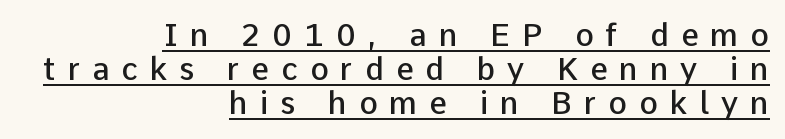
Q: Is the text bold? A: Semi-bold.
Q: Is the text italic (slanted)? A: No, it is upright.
Q: Is the typeface a serif or a sans-serif typeface? A: Sans-serif.
Q: Is the text underlined? A: Yes.
Q: How is the paragraph aligned? A: Right-aligned.
Q: Is the spacing between letters normal or unusually wide? A: Unusually wide.
Q: Is the spacing between lines tight, normal or loose? A: Tight.
Q: Width (condensed, normal, or wide)? A: Normal.
Q: Stroke contrast? A: Low.
Q: x-height? A: Medium.
Q: Monospaced? A: No.
